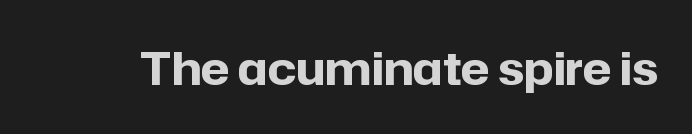
Q: Is the text bold? A: Yes.
Q: Is the text italic (slanted)? A: No, it is upright.
Q: Is the typeface a serif or a sans-serif typeface? A: Sans-serif.
Q: Is the text underlined? A: No.
Q: Is the spacing between letters normal or unusually wide? A: Normal.
Q: Width (condensed, normal, or wide)? A: Normal.
Q: Stroke contrast? A: Low.
Q: x-height? A: Medium.
Q: Monospaced? A: No.
